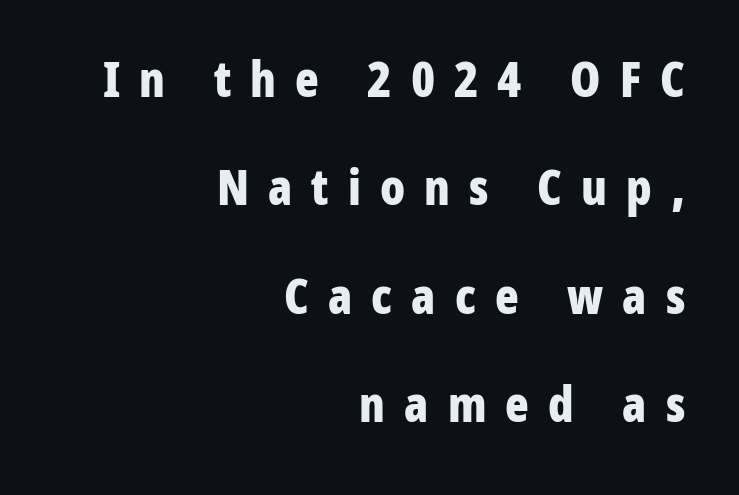
{"serif": "no", "italic": "no", "bold": "yes", "weight": "bold", "width": "condensed", "stroke_contrast": "low", "x_height": "medium", "monospaced": "no", "underline": "no", "align": "right", "line_spacing": "loose", "line_spacing_ratio": 2.21, "letter_spacing": "wide", "letter_spacing_em": 0.39, "glyph_px": 49}
